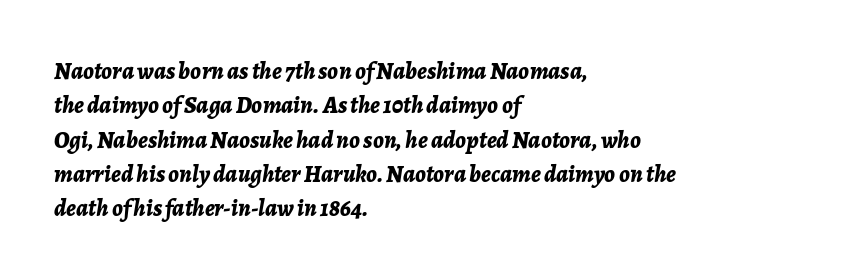
{"italic": "yes", "lean": "right", "slant_degrees": 7, "bold": "yes", "underline": "no", "align": "left", "line_spacing": "normal", "line_spacing_ratio": 1.43, "letter_spacing": "normal", "letter_spacing_em": 0.0, "glyph_px": 24}
